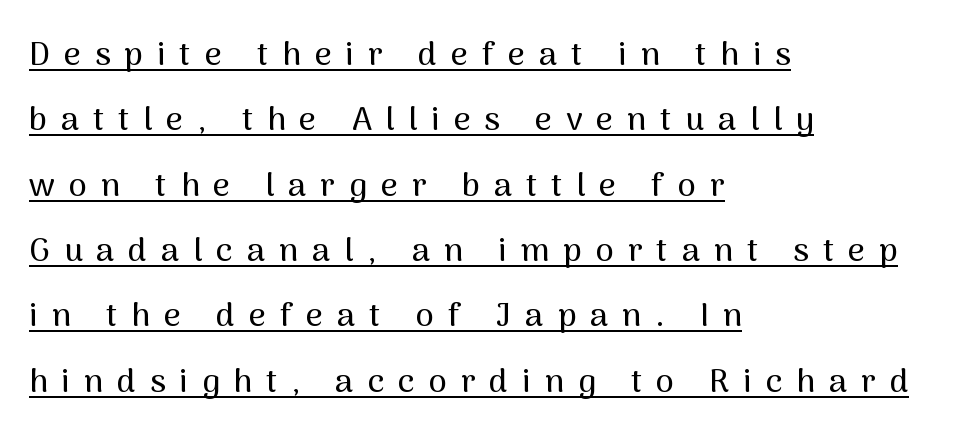
Q: Is the text italic (slanted)? A: No, it is upright.
Q: Is the typeface a serif or a sans-serif typeface? A: Sans-serif.
Q: Is the text underlined? A: Yes.
Q: How is the paragraph aligned? A: Left-aligned.
Q: Is the spacing between letters normal or unusually wide? A: Unusually wide.
Q: Is the spacing between lines tight, normal or loose? A: Loose.
Q: Width (condensed, normal, or wide)? A: Normal.
Q: Stroke contrast? A: Medium.
Q: x-height? A: Medium.
Q: Monospaced? A: No.
